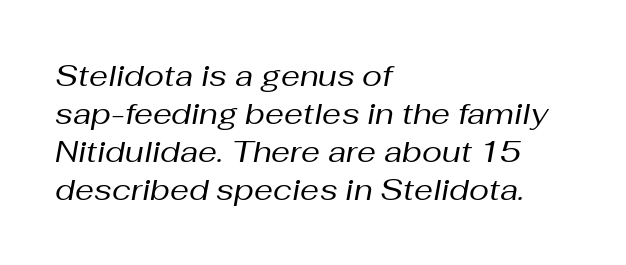
The image shows 30 px regular-weight type, italic (leaning right); set left-aligned, normal line spacing (1.27x), normal letter spacing, not underlined; medium stroke contrast and a medium x-height.
